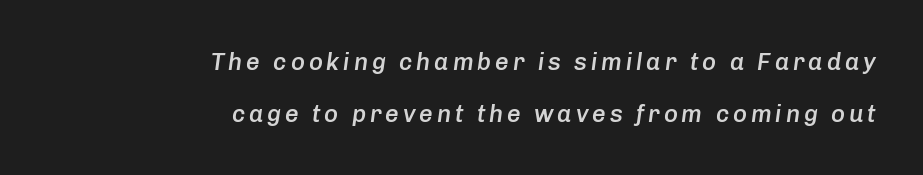
Typeset ragged left — the right edge is the straight one. There's an unmistakable incline to the writing here. Descender tails drop into unmarked territory. The sample has been set in demibold, a notch under bold.
